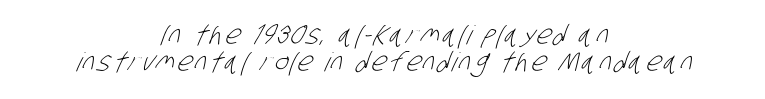
Does the leading feel generous? Not at all — it's pinched. Leftover space on each line is divided equally before and after the words. Caption: face not bold, strokes unweighted. Underlining? Definitely not there.
